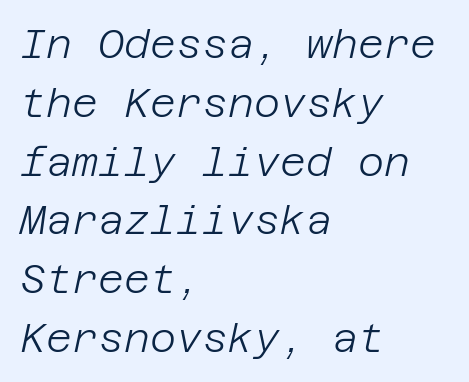
{"italic": "yes", "lean": "right", "slant_degrees": 12, "bold": "no", "weight": "light", "width": "normal", "stroke_contrast": "low", "x_height": "large", "underline": "no", "align": "left", "line_spacing": "normal", "line_spacing_ratio": 1.47, "letter_spacing": "normal", "letter_spacing_em": 0.0, "glyph_px": 40}
